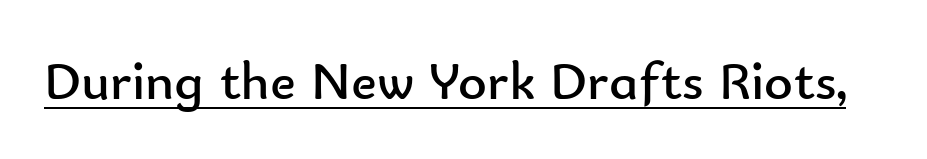
{"serif": "no", "italic": "no", "bold": "no", "weight": "regular", "width": "normal", "stroke_contrast": "low", "x_height": "small", "monospaced": "no", "underline": "yes", "letter_spacing": "normal", "letter_spacing_em": 0.0, "glyph_px": 55}
